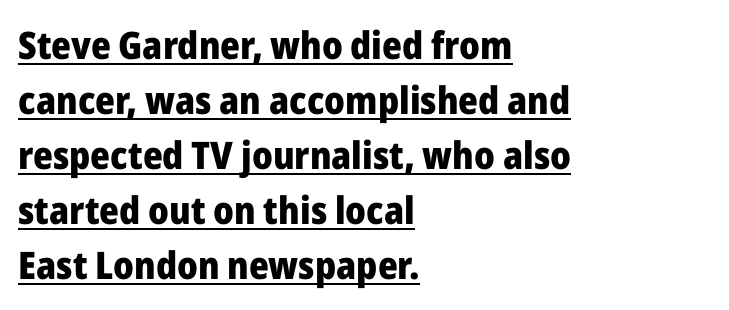
This sample is left-justified, so line endings fall wherever the words run out. This is roman type, the default non-slanted kind. Summary of vertical rhythm: regular, with standard interline spacing. This sample has the flowing, uneven cadence of proportional lettering.
